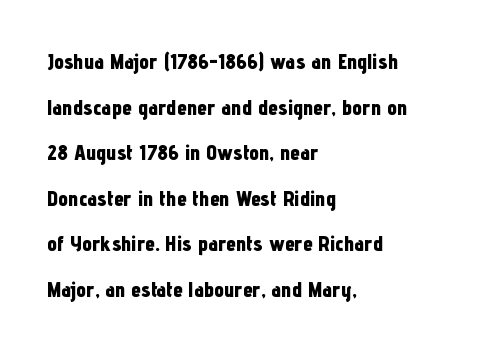
Q: Is the text bold? A: Yes.
Q: Is the text italic (slanted)? A: No, it is upright.
Q: Is the text underlined? A: No.
Q: How is the paragraph aligned? A: Left-aligned.
Q: Is the spacing between letters normal or unusually wide? A: Normal.
Q: Is the spacing between lines tight, normal or loose? A: Loose.
